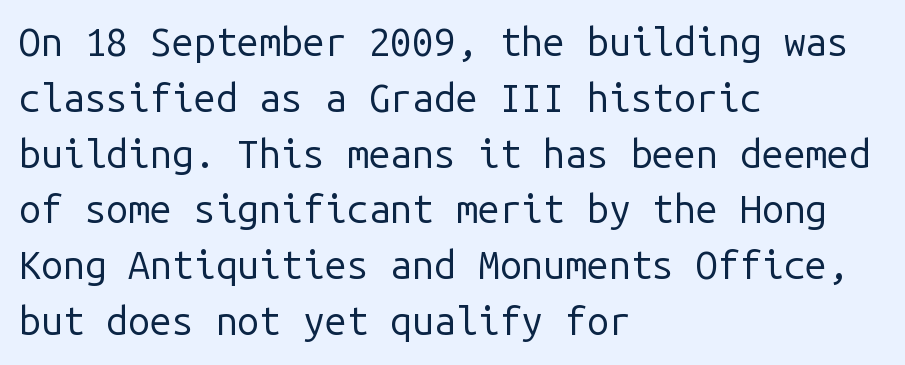
Q: Is the text bold? A: No.
Q: Is the text italic (slanted)? A: No, it is upright.
Q: Is the typeface a serif or a sans-serif typeface? A: Sans-serif.
Q: Is the text underlined? A: No.
Q: How is the paragraph aligned? A: Left-aligned.
Q: Is the spacing between letters normal or unusually wide? A: Normal.
Q: Is the spacing between lines tight, normal or loose? A: Normal.
Q: Width (condensed, normal, or wide)? A: Normal.
Q: Stroke contrast? A: Low.
Q: x-height? A: Medium.
Q: Monospaced? A: Yes.
